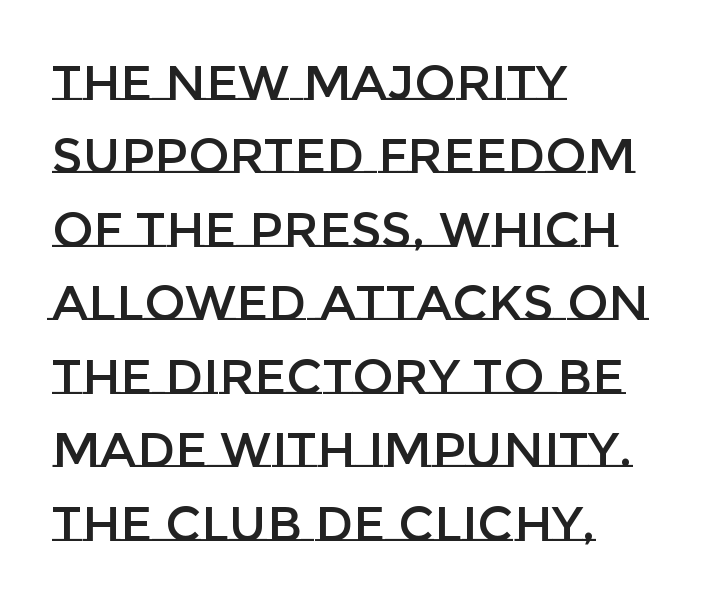
Q: Is the text italic (slanted)? A: No, it is upright.
Q: Is the text underlined? A: No.
Q: How is the paragraph aligned? A: Left-aligned.
Q: Is the spacing between letters normal or unusually wide? A: Normal.
Q: Is the spacing between lines tight, normal or loose? A: Normal.
Q: Width (condensed, normal, or wide)? A: Normal.
Q: Stroke contrast? A: Low.
Q: x-height? A: Large.
Q: Monospaced? A: No.
